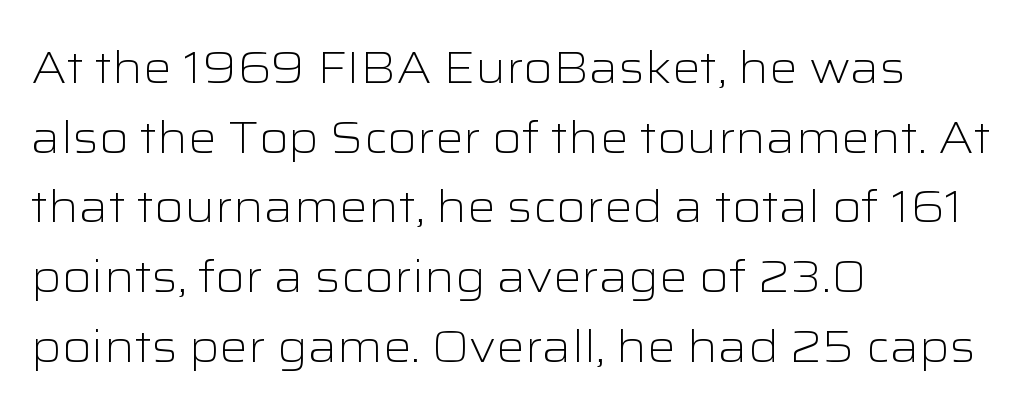
The image shows 45 px light, wide sans-serif type, upright; set left-aligned, normal line spacing (1.55x), normal letter spacing, not underlined; low stroke contrast and a medium x-height.
